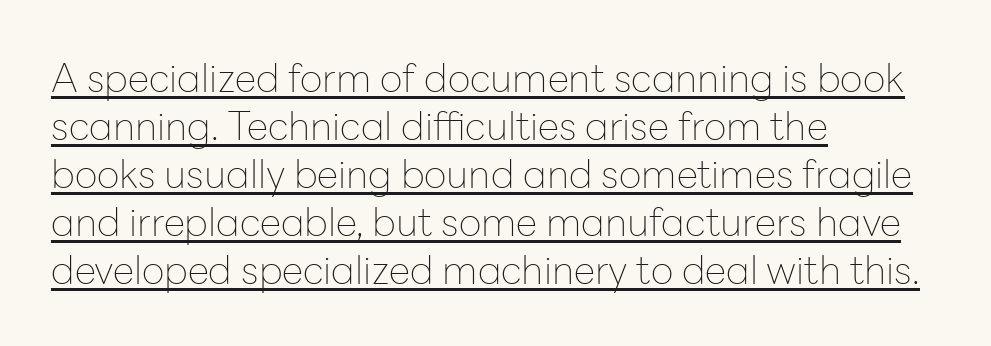
{"serif": "no", "italic": "no", "bold": "no", "weight": "thin", "width": "normal", "stroke_contrast": "low", "x_height": "medium", "monospaced": "no", "underline": "yes", "align": "left", "line_spacing_ratio": 1.23, "letter_spacing": "normal", "letter_spacing_em": 0.0, "glyph_px": 39}
